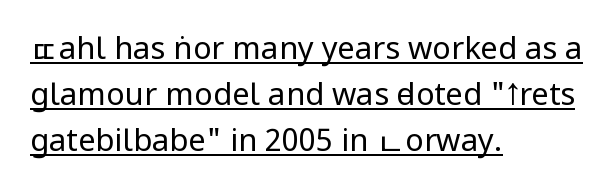
Stroke thickness stays within the range of a standard reading face or lighter. The ragged edge is on the right, which tells us the setting is flush left. The sample's only ornament is a line tracing under the words. Standard letterfit; no display-style spreading of the glyphs. The letters carry no serifs — their stems end cleanly without finishing strokes.
